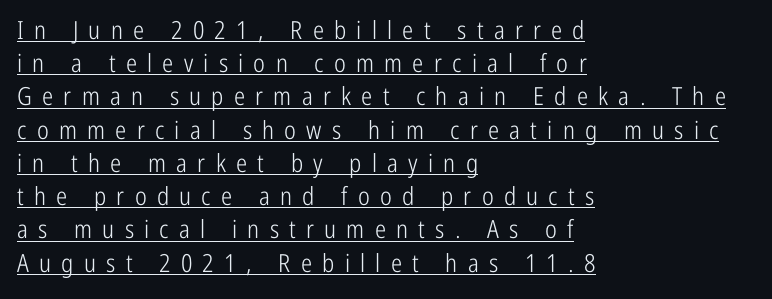
{"italic": "no", "bold": "no", "underline": "yes", "align": "left", "line_spacing": "normal", "line_spacing_ratio": 1.33, "letter_spacing": "wide", "letter_spacing_em": 0.41, "glyph_px": 25}
